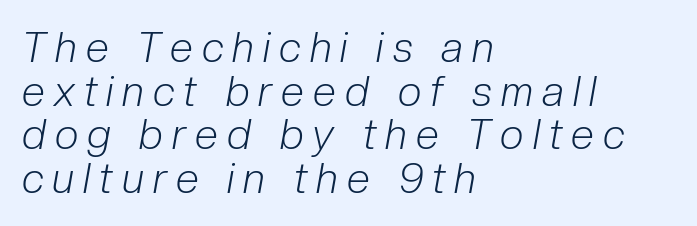
{"italic": "yes", "lean": "right", "slant_degrees": 10, "bold": "no", "weight": "light", "width": "condensed", "stroke_contrast": "low", "x_height": "medium", "monospaced": "no", "underline": "no", "align": "left", "line_spacing": "tight", "line_spacing_ratio": 1.04, "letter_spacing": "wide", "letter_spacing_em": 0.22, "glyph_px": 42}
